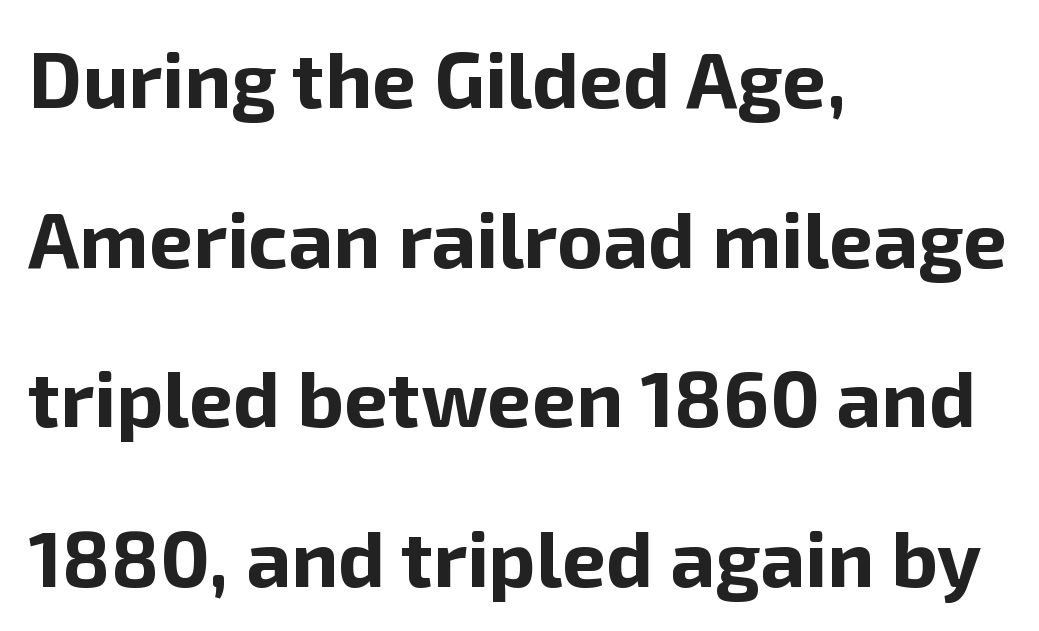
Q: Is the text bold? A: Yes.
Q: Is the text italic (slanted)? A: No, it is upright.
Q: Is the typeface a serif or a sans-serif typeface? A: Sans-serif.
Q: Is the text underlined? A: No.
Q: How is the paragraph aligned? A: Left-aligned.
Q: Is the spacing between letters normal or unusually wide? A: Normal.
Q: Is the spacing between lines tight, normal or loose? A: Loose.
Q: Width (condensed, normal, or wide)? A: Normal.
Q: Stroke contrast? A: Low.
Q: x-height? A: Medium.
Q: Monospaced? A: No.
